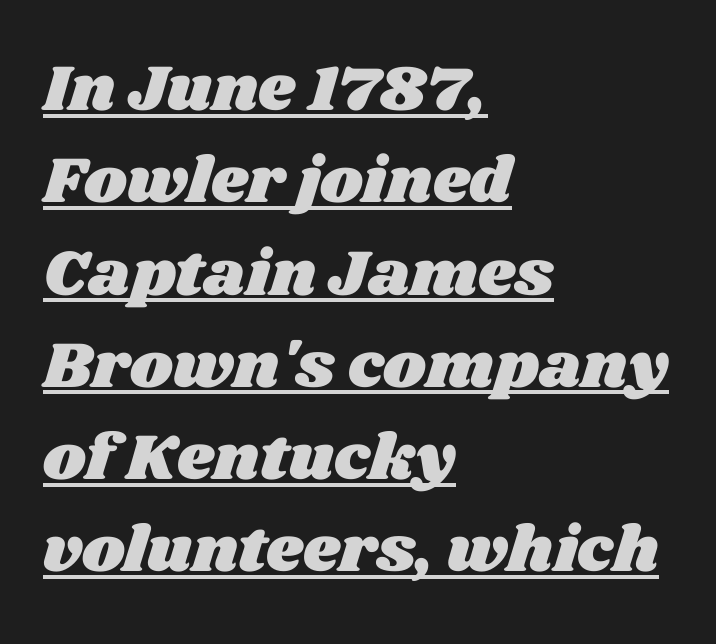
The image shows 65 px wide type; set left-aligned, normal line spacing (1.42x), normal letter spacing, underlined; medium stroke contrast and a large x-height.
